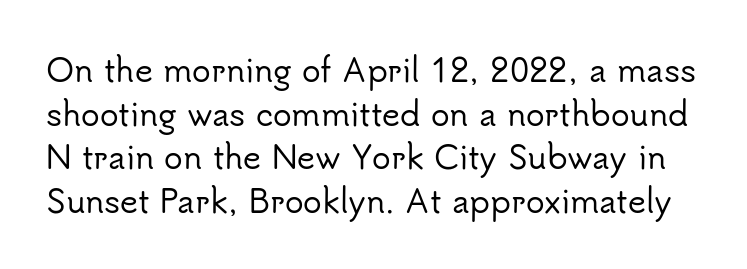
{"serif": "no", "italic": "no", "width": "normal", "stroke_contrast": "low", "x_height": "small", "monospaced": "no", "underline": "no", "line_spacing": "normal", "line_spacing_ratio": 1.41, "letter_spacing": "normal", "letter_spacing_em": 0.0, "glyph_px": 31}
